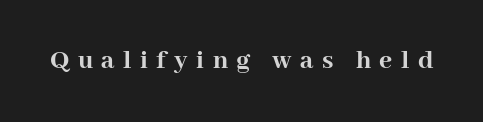
{"serif": "yes", "italic": "no", "bold": "yes", "weight": "semibold", "width": "normal", "stroke_contrast": "high", "x_height": "medium", "monospaced": "no", "underline": "no", "letter_spacing": "wide", "letter_spacing_em": 0.3, "glyph_px": 28}
